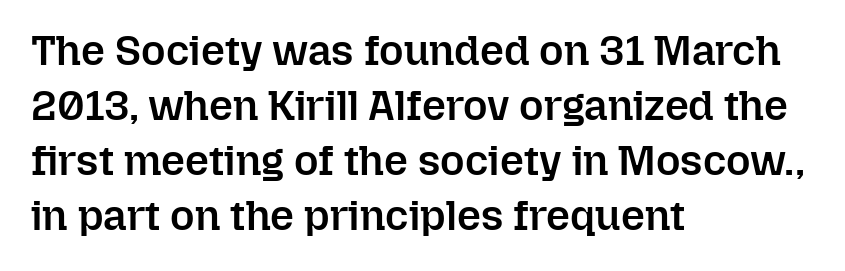
{"italic": "no", "bold": "semi", "weight": "semibold", "width": "normal", "stroke_contrast": "low", "x_height": "medium", "monospaced": "no", "underline": "no", "align": "left", "line_spacing": "normal", "line_spacing_ratio": 1.31, "letter_spacing": "normal", "letter_spacing_em": 0.0, "glyph_px": 42}
